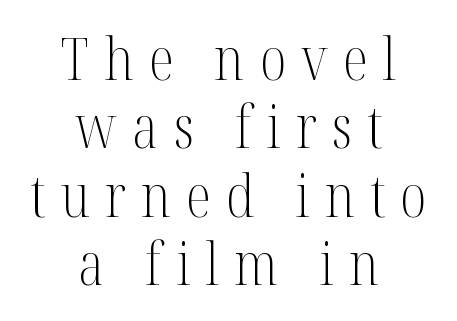
The weight would be labelled regular, book, light, or lighter still. Does the type have serifs? Yes, each stem ends in a small foot. Between one letter and the next there's a generous, obvious gap. Reading down the block, each line starts at a different indent, mirrored at its end. Check under the words: just untouched page. Do the characters align in a grid? No, the font is proportional.
